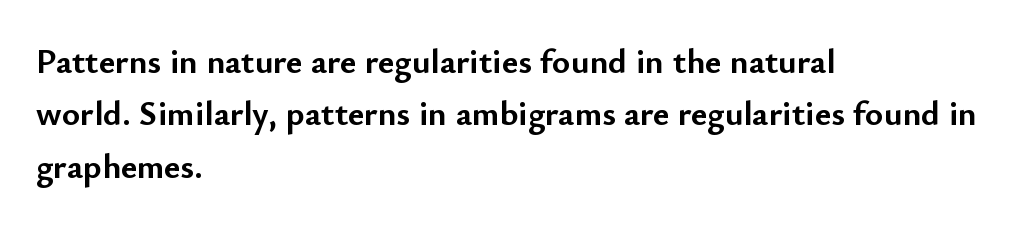
The image shows 35 px semibold sans-serif type, upright; set left-aligned, normal line spacing (1.5x), normal letter spacing, not underlined; low stroke contrast and a small x-height.
